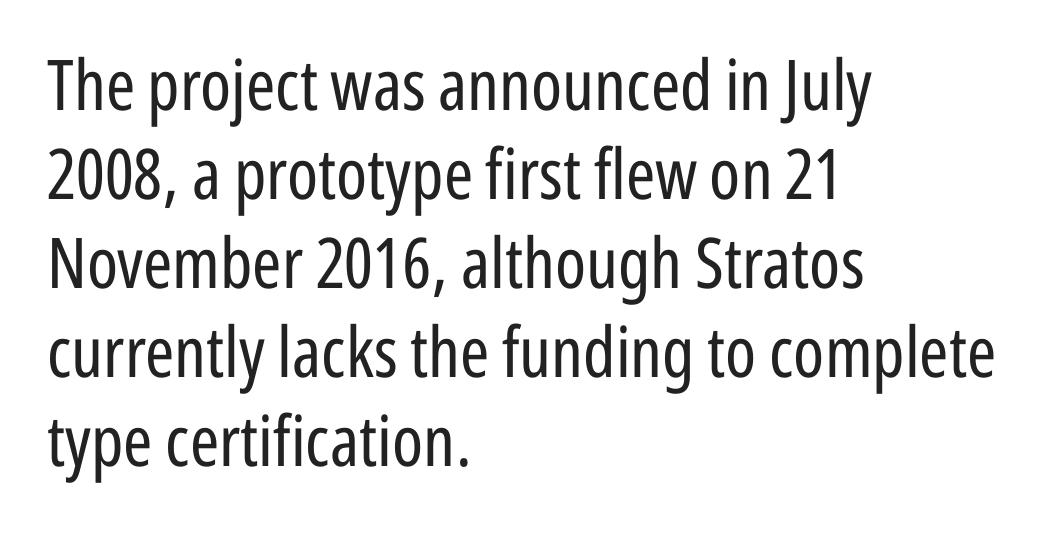
Q: Is the text bold? A: No.
Q: Is the text italic (slanted)? A: No, it is upright.
Q: Is the typeface a serif or a sans-serif typeface? A: Sans-serif.
Q: Is the text underlined? A: No.
Q: How is the paragraph aligned? A: Left-aligned.
Q: Is the spacing between letters normal or unusually wide? A: Normal.
Q: Is the spacing between lines tight, normal or loose? A: Normal.
Q: Width (condensed, normal, or wide)? A: Condensed.
Q: Stroke contrast? A: Low.
Q: x-height? A: Medium.
Q: Monospaced? A: No.
